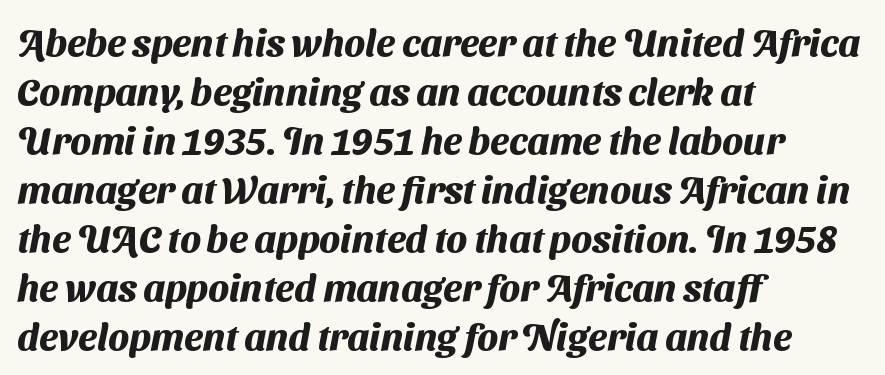
Q: Is the text bold? A: Yes.
Q: Is the typeface a serif or a sans-serif typeface? A: Sans-serif.
Q: Is the text underlined? A: No.
Q: How is the paragraph aligned? A: Left-aligned.
Q: Is the spacing between letters normal or unusually wide? A: Normal.
Q: Is the spacing between lines tight, normal or loose? A: Normal.
Q: Width (condensed, normal, or wide)? A: Normal.
Q: Stroke contrast? A: Medium.
Q: x-height? A: Medium.
Q: Monospaced? A: No.
